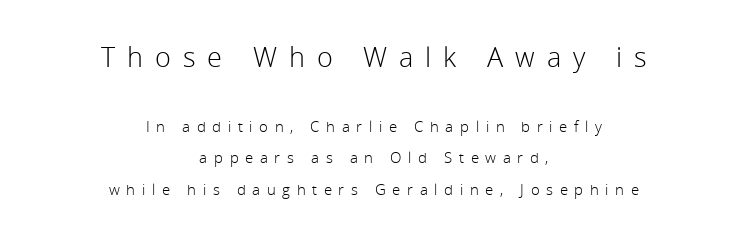
Horizontally, the lines are justified to the midpoint only. No word sits above an underline. Large over small — that's the arrangement of the two blocks here. The lettering stays uniformly vertical, giving the passage a roman look. The face used here is rendered with a markedly widened letterfit. The lines are spread far apart with generous leading.
